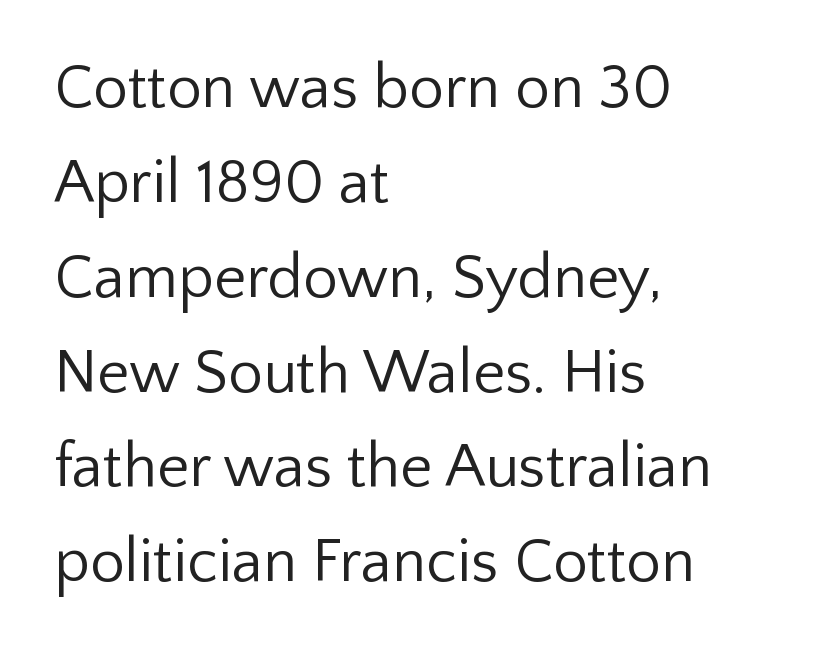
The image shows 62 px regular-weight sans-serif type, upright; set left-aligned, normal line spacing (1.53x), normal letter spacing, not underlined; low stroke contrast and a medium x-height.
